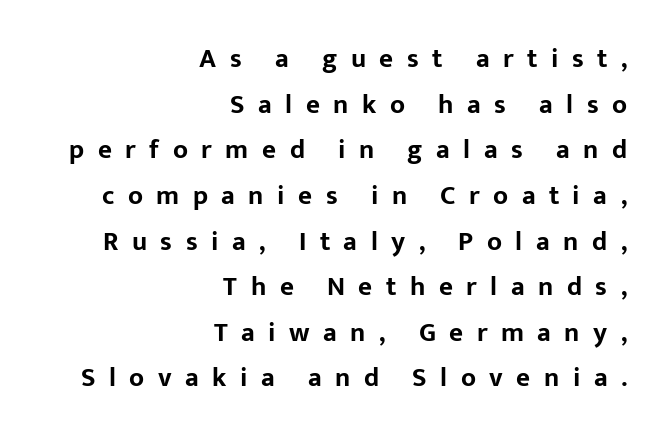
Q: Is the text bold? A: Yes.
Q: Is the text italic (slanted)? A: No, it is upright.
Q: Is the text underlined? A: No.
Q: How is the paragraph aligned? A: Right-aligned.
Q: Is the spacing between letters normal or unusually wide? A: Unusually wide.
Q: Is the spacing between lines tight, normal or loose? A: Normal.
